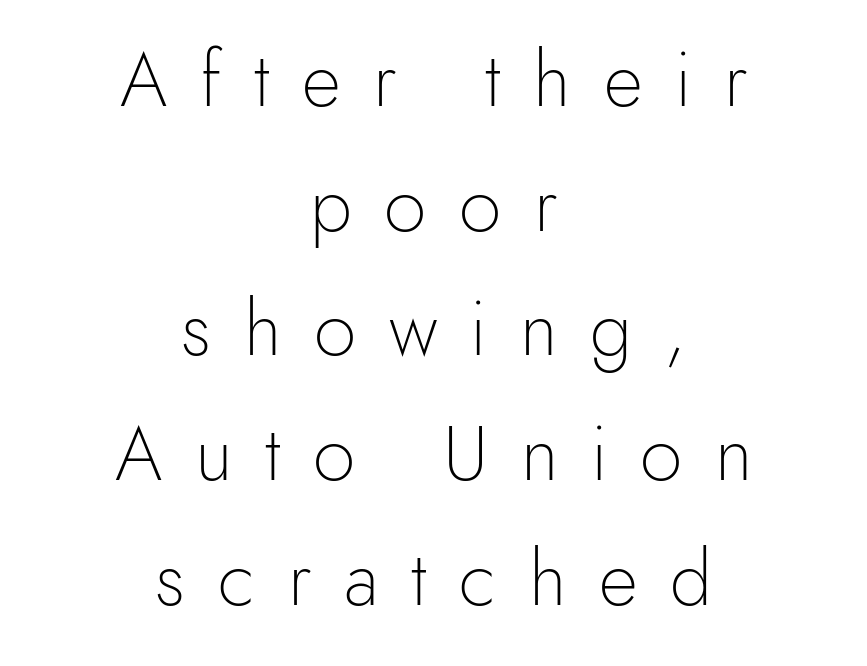
The image shows 76 px light sans-serif type, upright; set centered, normal line spacing (1.64x), unusually wide letter spacing (+0.43 em), not underlined; a small x-height.
